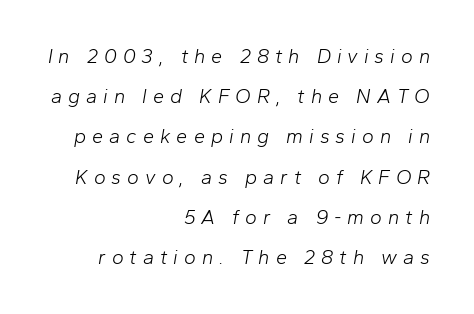
The image shows 20 px text type, italic (leaning right); set right-aligned, loose line spacing (2.01x), unusually wide letter spacing (+0.3 em), not underlined.
